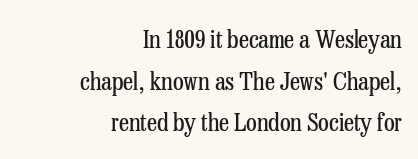
The image shows 25 px text type, upright; set right-aligned, normal line spacing (1.67x), normal letter spacing, not underlined.
